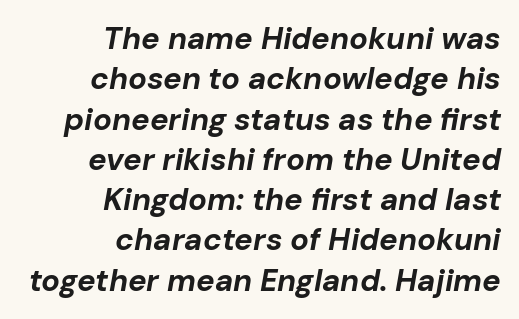
The setting favours the right margin, as signatures and pull-quotes sometimes do. These lines are rendered in a variable-pitch font. The letters are slanted; this is an italic face. Bold? Absolutely — the strokes are thick and heavy.
